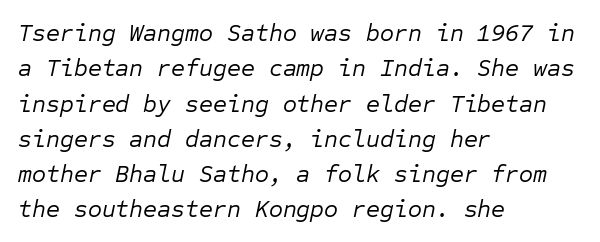
{"italic": "yes", "lean": "right", "slant_degrees": 12, "bold": "no", "underline": "no", "align": "left", "line_spacing": "normal", "line_spacing_ratio": 1.47, "letter_spacing": "normal", "letter_spacing_em": 0.0, "glyph_px": 24}
